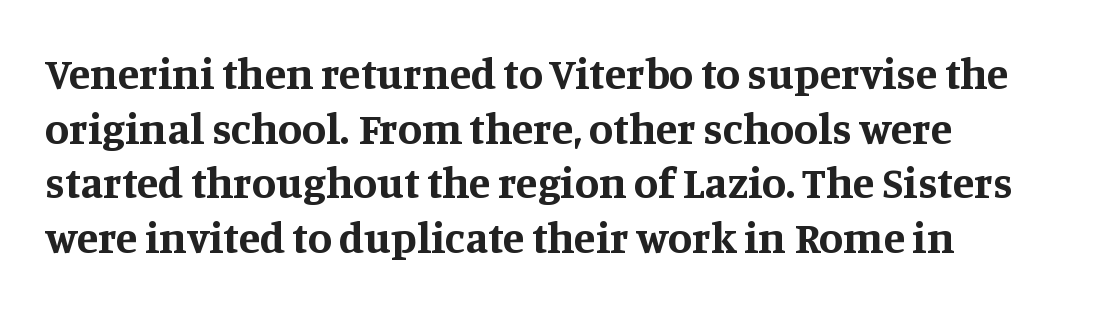
Typographically, this falls in the serif category. Descender tails drop into unmarked territory. Left-aligned paragraph, ragged on the right. Do the letters lean? They stand straight. Students, this is bold: see how much ink each stroke carries. How are the letters spaced? Ordinarily, with no added tracking.
